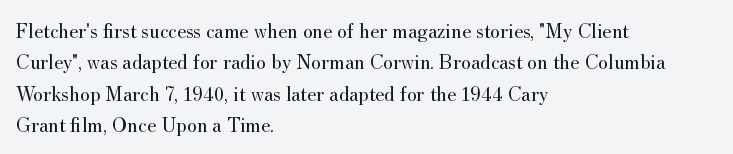
Each row of text sits above clean, open space. Italic? Not at all — the glyphs are vertical. Typeset ragged right — the left edge is the straight one. Each word holds together tightly as a unit, with standard inter-letter gaps. Interline gaps are of average width in this sample.
